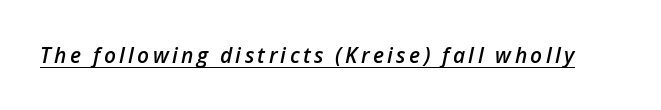
The image shows 21 px text type, italic (leaning right); set underlined.
